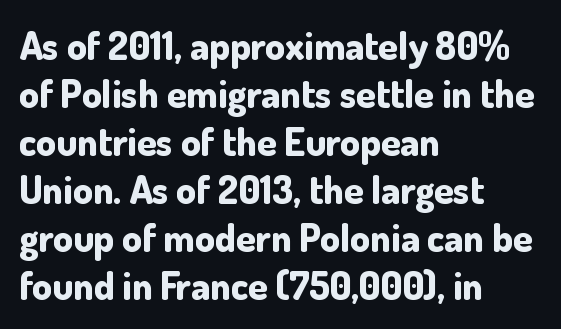
Q: Is the text bold? A: Yes.
Q: Is the text italic (slanted)? A: No, it is upright.
Q: Is the typeface a serif or a sans-serif typeface? A: Sans-serif.
Q: Is the text underlined? A: No.
Q: How is the paragraph aligned? A: Left-aligned.
Q: Is the spacing between letters normal or unusually wide? A: Normal.
Q: Width (condensed, normal, or wide)? A: Normal.
Q: Stroke contrast? A: Low.
Q: x-height? A: Small.
Q: Monospaced? A: No.
